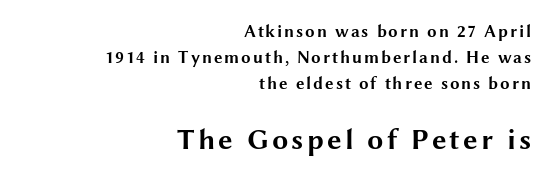
The image shows 29 px bold, wide sans-serif type, upright; set right-aligned, normal line spacing (1.54x), not underlined; the second (bottom) block is 1.71x larger; medium stroke contrast and a medium x-height.
